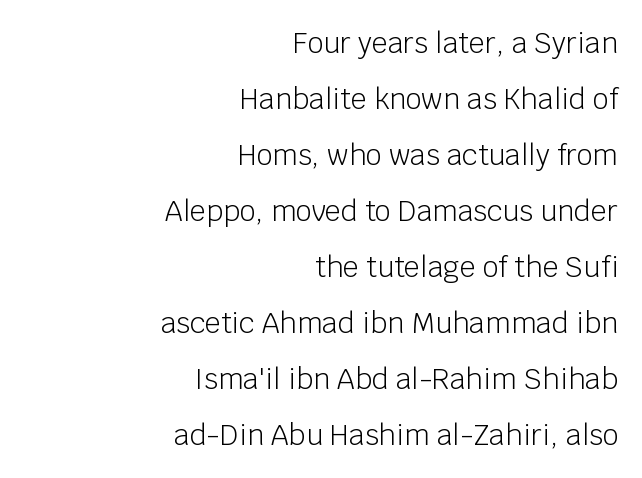
{"serif": "no", "italic": "no", "bold": "no", "weight": "light", "width": "normal", "stroke_contrast": "low", "x_height": "large", "monospaced": "no", "underline": "no", "align": "right", "line_spacing": "loose", "line_spacing_ratio": 2.0, "letter_spacing": "normal", "letter_spacing_em": 0.0, "glyph_px": 28}
